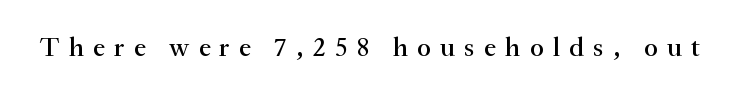
{"italic": "no", "underline": "no", "letter_spacing": "wide", "letter_spacing_em": 0.34, "glyph_px": 27}
